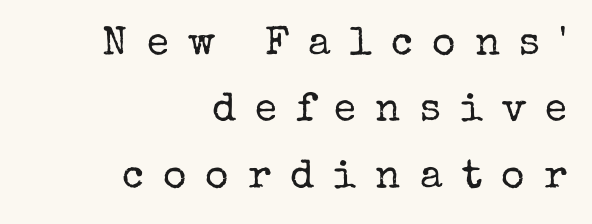
Style check: upright. The passage shown stacks its lines at a standard gap. Weight: not bold — regular or lighter. These lines have a slow, spaced-out rhythm from letter to letter. In terms of letterform style, serifs are clearly present. Is this a fixed-width face? No — the glyphs have proportional, varying widths.
